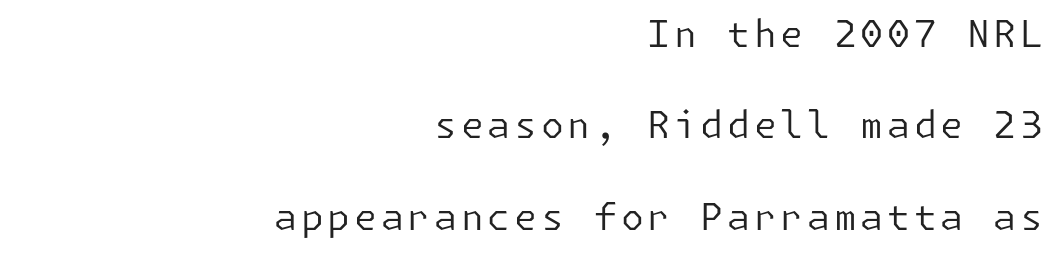
Q: Is the text bold? A: No.
Q: Is the text italic (slanted)? A: No, it is upright.
Q: Is the typeface a serif or a sans-serif typeface? A: Sans-serif.
Q: Is the text underlined? A: No.
Q: How is the paragraph aligned? A: Right-aligned.
Q: Is the spacing between lines tight, normal or loose? A: Loose.
Q: Width (condensed, normal, or wide)? A: Normal.
Q: Stroke contrast? A: Low.
Q: x-height? A: Medium.
